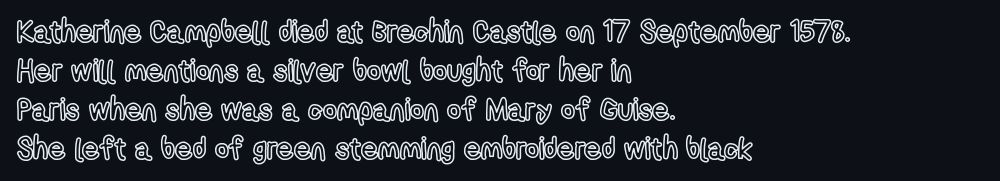
Q: Is the text italic (slanted)? A: No, it is upright.
Q: Is the text underlined? A: No.
Q: How is the paragraph aligned? A: Left-aligned.
Q: Is the spacing between letters normal or unusually wide? A: Normal.
Q: Is the spacing between lines tight, normal or loose? A: Normal.
Q: Width (condensed, normal, or wide)? A: Condensed.
Q: x-height? A: Medium.
Q: Monospaced? A: No.
